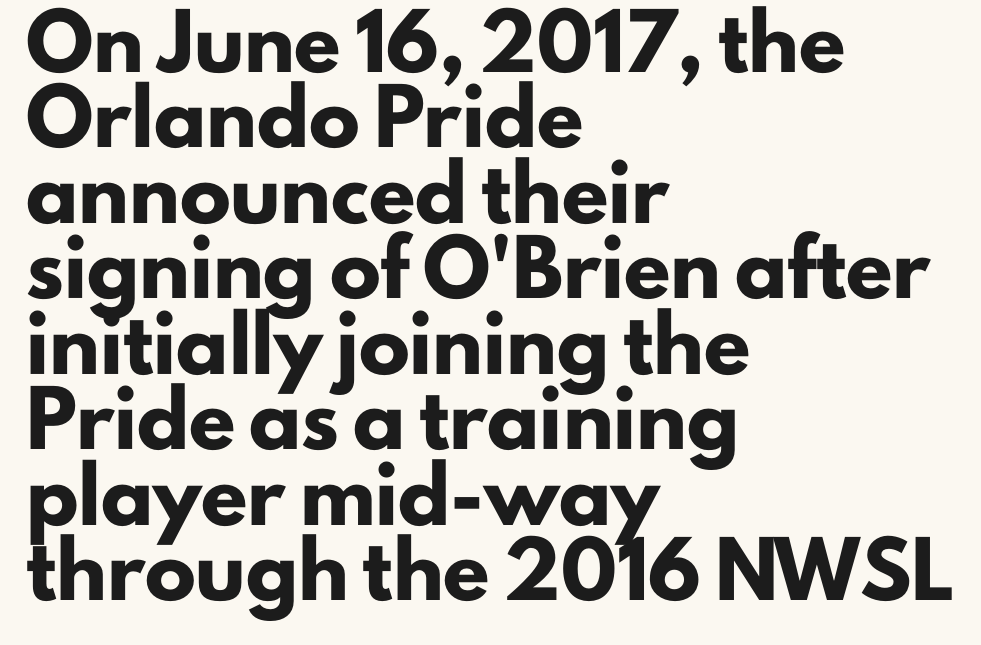
The image shows 51 px heavy sans-serif type, upright; set left-aligned, normal line spacing (1.48x), normal letter spacing, not underlined; low stroke contrast and a small x-height.
